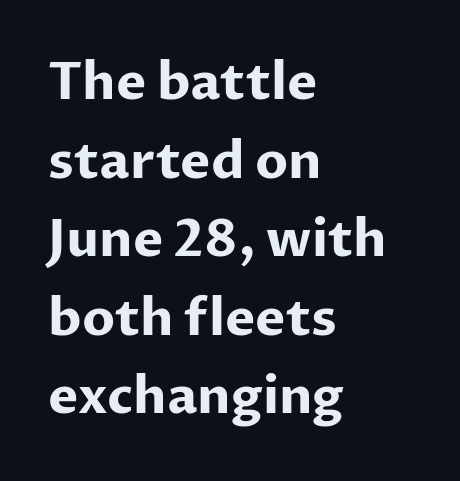
Q: Is the text bold? A: Yes.
Q: Is the text italic (slanted)? A: No, it is upright.
Q: Is the typeface a serif or a sans-serif typeface? A: Sans-serif.
Q: Is the text underlined? A: No.
Q: How is the paragraph aligned? A: Left-aligned.
Q: Is the spacing between letters normal or unusually wide? A: Normal.
Q: Is the spacing between lines tight, normal or loose? A: Normal.
Q: Width (condensed, normal, or wide)? A: Normal.
Q: Stroke contrast? A: Low.
Q: x-height? A: Medium.
Q: Monospaced? A: No.
